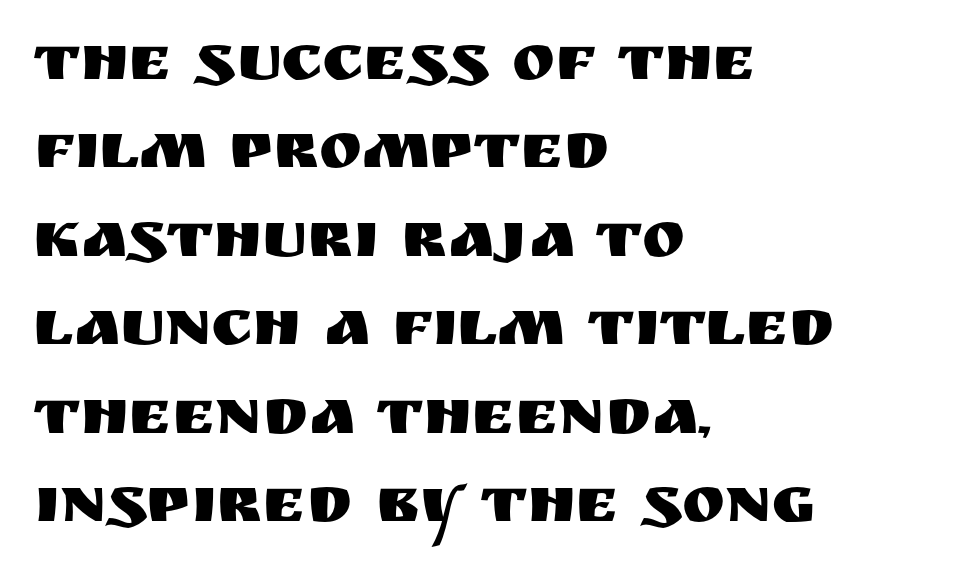
{"serif": "no", "italic": "no", "width": "normal", "stroke_contrast": "medium", "x_height": "large", "monospaced": "no", "underline": "no", "align": "left", "line_spacing": "normal", "line_spacing_ratio": 1.36, "letter_spacing": "normal", "letter_spacing_em": 0.0, "glyph_px": 65}
